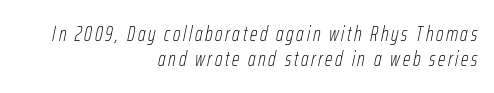
Q: Is the text bold? A: No.
Q: Is the text italic (slanted)? A: Yes, it leans right by about 12 degrees.
Q: Is the text underlined? A: No.
Q: How is the paragraph aligned? A: Right-aligned.
